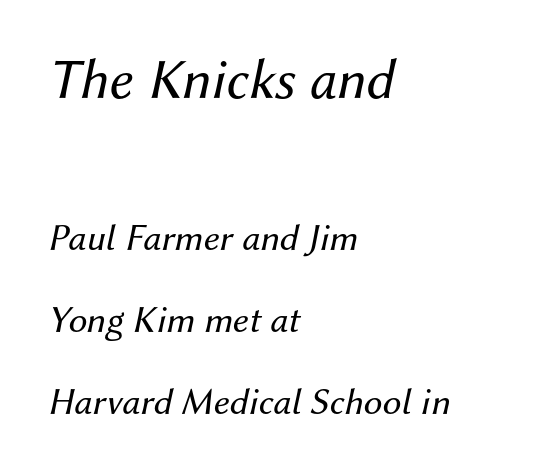
Q: Is the text bold? A: No.
Q: Is the text italic (slanted)? A: Yes, it leans right by about 12 degrees.
Q: Is the text underlined? A: No.
Q: How is the paragraph aligned? A: Left-aligned.
Q: Is the spacing between letters normal or unusually wide? A: Normal.
Q: Is the spacing between lines tight, normal or loose? A: Loose.
Q: Which block of text is set in a larger size, the first (top) or the second (bottom)? A: The first (top) one.
Q: Width (condensed, normal, or wide)? A: Normal.
Q: Stroke contrast? A: Medium.
Q: x-height? A: Medium.
Q: Monospaced? A: No.
